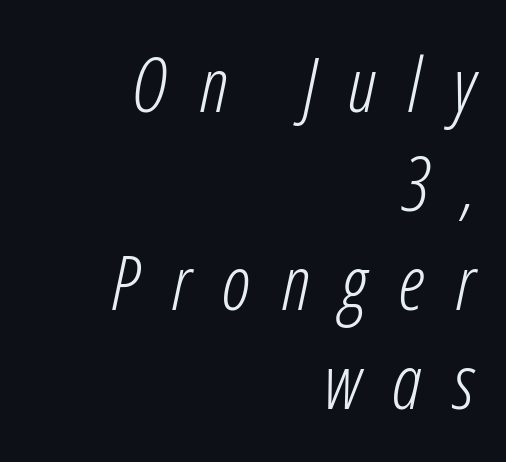
{"italic": "yes", "lean": "right", "slant_degrees": 12, "bold": "no", "weight": "light", "width": "condensed", "stroke_contrast": "low", "x_height": "medium", "monospaced": "no", "underline": "no", "align": "right", "line_spacing": "normal", "line_spacing_ratio": 1.32, "letter_spacing": "wide", "letter_spacing_em": 0.42, "glyph_px": 75}
